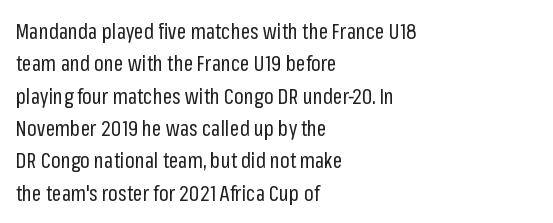
The image shows 21 px text type, upright; set left-aligned, normal line spacing (1.54x), normal letter spacing, not underlined.
